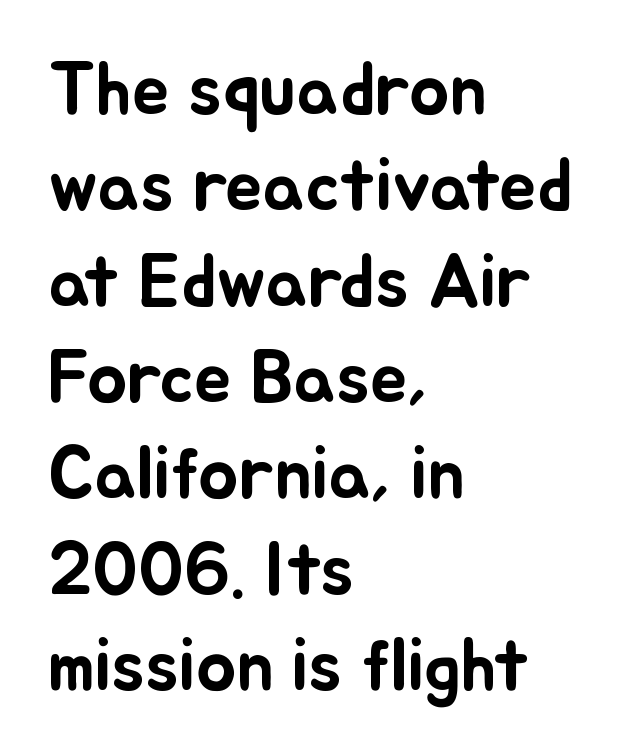
{"italic": "no", "width": "normal", "stroke_contrast": "low", "x_height": "small", "monospaced": "no", "underline": "no", "align": "left", "line_spacing": "normal", "line_spacing_ratio": 1.28, "letter_spacing": "normal", "letter_spacing_em": 0.0, "glyph_px": 75}
